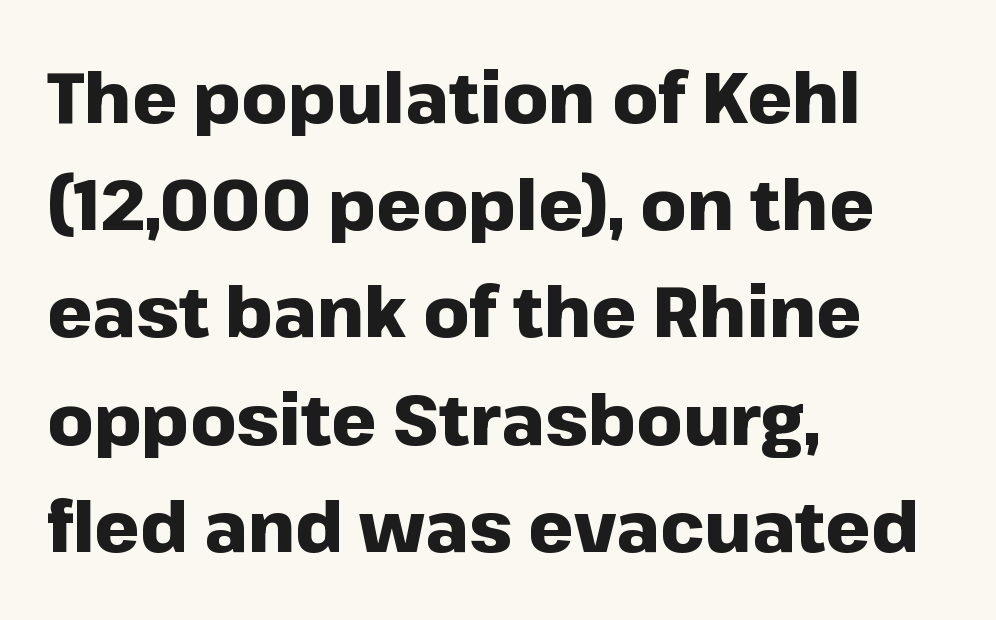
Serif or sans? Sans — the stroke terminals are bare. Nobody drew a line under any word here. The letters advance in unequal steps, a hallmark of proportional type. Set as a true bold cut, around the 700 mark.
